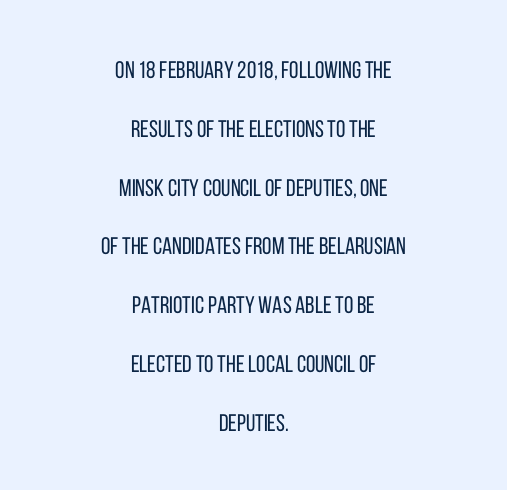
Q: Is the text bold? A: No.
Q: Is the text italic (slanted)? A: No, it is upright.
Q: Is the text underlined? A: No.
Q: How is the paragraph aligned? A: Centered.
Q: Is the spacing between letters normal or unusually wide? A: Normal.
Q: Is the spacing between lines tight, normal or loose? A: Loose.
